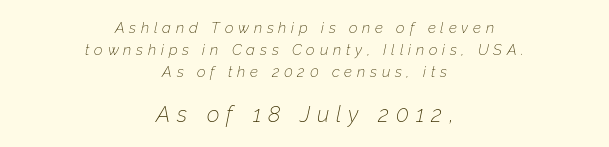
Compared with ordinary roman type, these characters are visibly tilted. A typesetter would call this heavily tracked-out type. Letters have the restrained weight of plain body copy at most. The compositor balanced each line on the midline. The following chunk of copy outweighs the initial chunk in type size. The designer left line spacing at the default.
